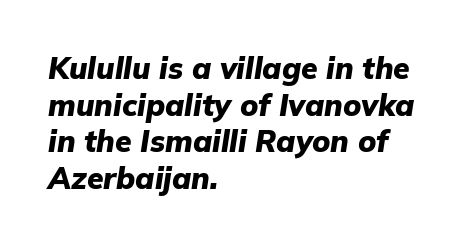
Observe the lean: these are italic letterforms. Set as a true bold cut, around the 700 mark. This sample is left-justified, so line endings fall wherever the words run out. Proportional: the letters do not fall into vertical columns. Underline: absent. Nobody touched the tracking dial on this one.
